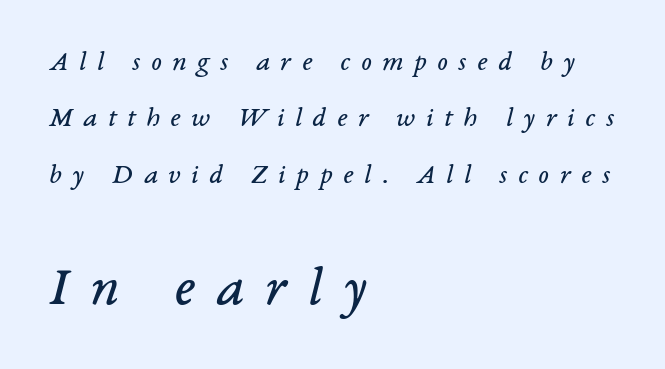
{"serif": "yes", "italic": "yes", "lean": "right", "slant_degrees": 14, "bold": "no", "weight": "regular", "width": "normal", "stroke_contrast": "low", "x_height": "medium", "monospaced": "no", "underline": "no", "align": "left", "line_spacing": "loose", "line_spacing_ratio": 2.01, "letter_spacing": "wide", "letter_spacing_em": 0.38, "larger_block": "second", "size_ratio": 2.0, "glyph_px": 56}
